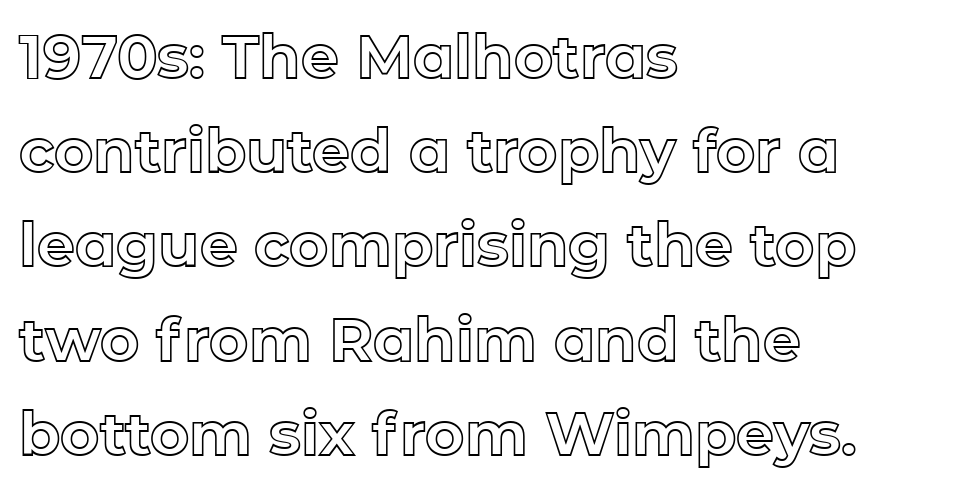
Q: Is the text italic (slanted)? A: No, it is upright.
Q: Is the text underlined? A: No.
Q: How is the paragraph aligned? A: Left-aligned.
Q: Is the spacing between letters normal or unusually wide? A: Normal.
Q: Is the spacing between lines tight, normal or loose? A: Normal.
Q: Width (condensed, normal, or wide)? A: Normal.
Q: x-height? A: Medium.
Q: Monospaced? A: No.
